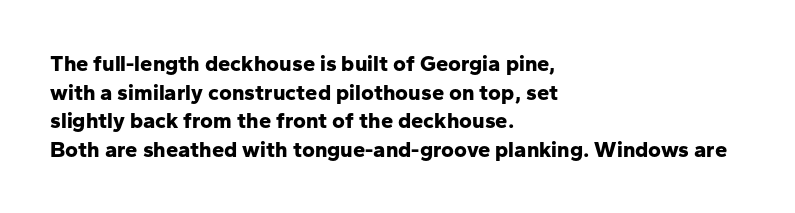
The image shows 22 px bold type, upright; set left-aligned, normal line spacing (1.3x), normal letter spacing, not underlined.
